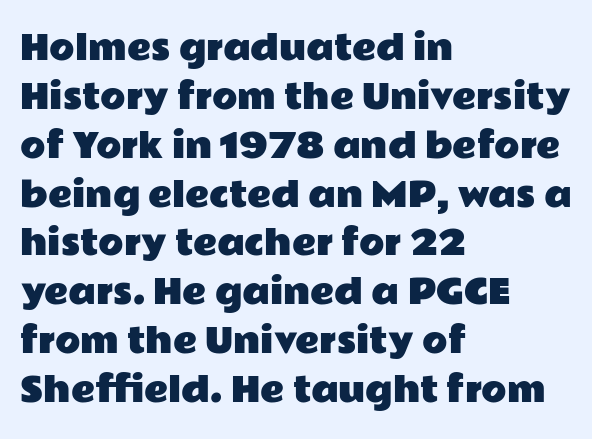
Bare-footed words on every line. Is there much room between lines? A standard amount, neither cramped nor airy. Is this a sans? Yes — the strokes have no serifs. Casual observation: everything's shoved over to the left. Ordinary non-slanted type is in use. This rendering leaves character spacing at its baseline value.
